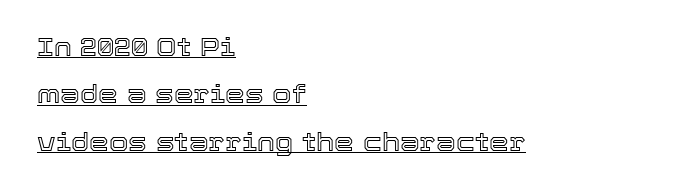
{"italic": "no", "underline": "yes", "align": "left", "line_spacing": "loose", "line_spacing_ratio": 1.9, "letter_spacing": "normal", "letter_spacing_em": 0.0, "glyph_px": 25}
